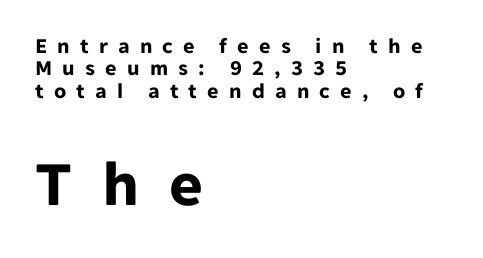
Q: Is the text bold? A: Yes.
Q: Is the text italic (slanted)? A: No, it is upright.
Q: Is the typeface a serif or a sans-serif typeface? A: Sans-serif.
Q: Is the text underlined? A: No.
Q: How is the paragraph aligned? A: Left-aligned.
Q: Is the spacing between letters normal or unusually wide? A: Unusually wide.
Q: Is the spacing between lines tight, normal or loose? A: Tight.
Q: Which block of text is set in a larger size, the first (top) or the second (bottom)? A: The second (bottom) one.
Q: Width (condensed, normal, or wide)? A: Normal.
Q: Stroke contrast? A: Low.
Q: x-height? A: Medium.
Q: Monospaced? A: No.
